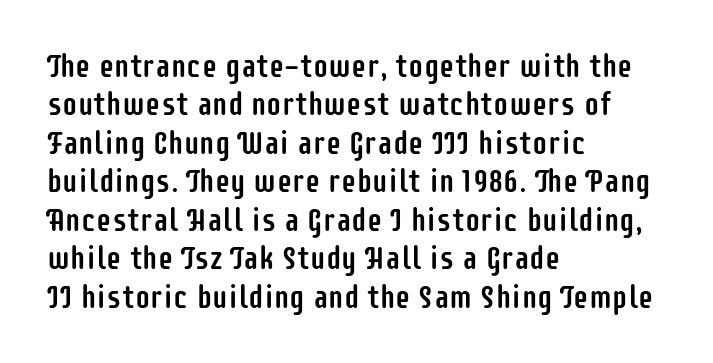
Q: Is the text italic (slanted)? A: No, it is upright.
Q: Is the typeface a serif or a sans-serif typeface? A: Sans-serif.
Q: Is the text underlined? A: No.
Q: How is the paragraph aligned? A: Left-aligned.
Q: Is the spacing between letters normal or unusually wide? A: Normal.
Q: Width (condensed, normal, or wide)? A: Condensed.
Q: Stroke contrast? A: Low.
Q: x-height? A: Large.
Q: Monospaced? A: No.
